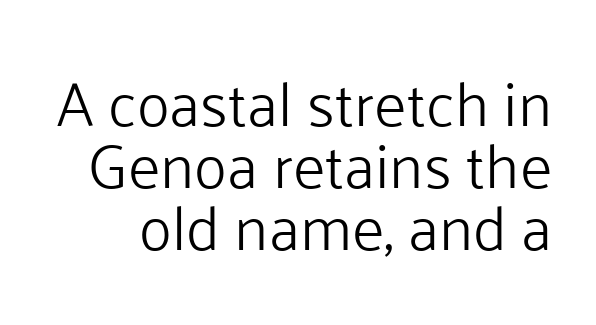
Q: Is the text bold? A: No.
Q: Is the text italic (slanted)? A: No, it is upright.
Q: Is the typeface a serif or a sans-serif typeface? A: Sans-serif.
Q: Is the text underlined? A: No.
Q: Is the spacing between letters normal or unusually wide? A: Normal.
Q: Is the spacing between lines tight, normal or loose? A: Tight.
Q: Width (condensed, normal, or wide)? A: Normal.
Q: Stroke contrast? A: Low.
Q: x-height? A: Medium.
Q: Monospaced? A: No.
